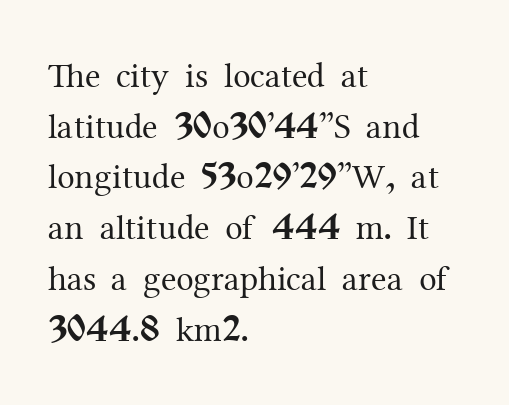
{"serif": "yes", "italic": "no", "bold": "no", "weight": "regular", "width": "normal", "stroke_contrast": "medium", "x_height": "medium", "monospaced": "no", "underline": "no", "align": "left", "line_spacing": "normal", "line_spacing_ratio": 1.45, "letter_spacing": "normal", "letter_spacing_em": 0.0, "glyph_px": 35}
